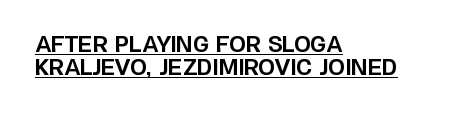
{"italic": "no", "bold": "yes", "underline": "yes", "align": "left", "line_spacing": "tight", "line_spacing_ratio": 1.11, "letter_spacing": "normal", "letter_spacing_em": 0.0, "glyph_px": 21}
